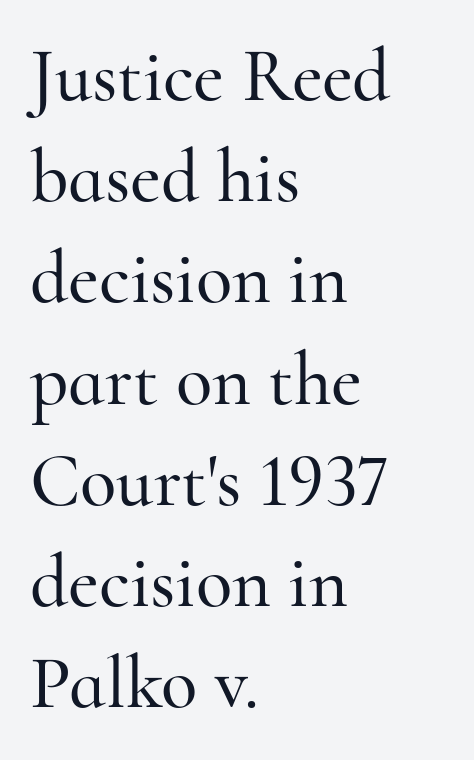
Q: Is the text italic (slanted)? A: No, it is upright.
Q: Is the typeface a serif or a sans-serif typeface? A: Serif.
Q: Is the text underlined? A: No.
Q: How is the paragraph aligned? A: Left-aligned.
Q: Is the spacing between letters normal or unusually wide? A: Normal.
Q: Is the spacing between lines tight, normal or loose? A: Normal.
Q: Width (condensed, normal, or wide)? A: Normal.
Q: Stroke contrast? A: High.
Q: x-height? A: Small.
Q: Monospaced? A: No.
